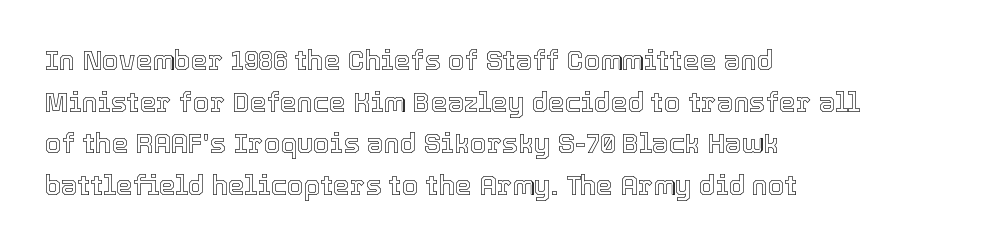
Q: Is the text italic (slanted)? A: No, it is upright.
Q: Is the text underlined? A: No.
Q: How is the paragraph aligned? A: Left-aligned.
Q: Is the spacing between letters normal or unusually wide? A: Normal.
Q: Is the spacing between lines tight, normal or loose? A: Normal.
